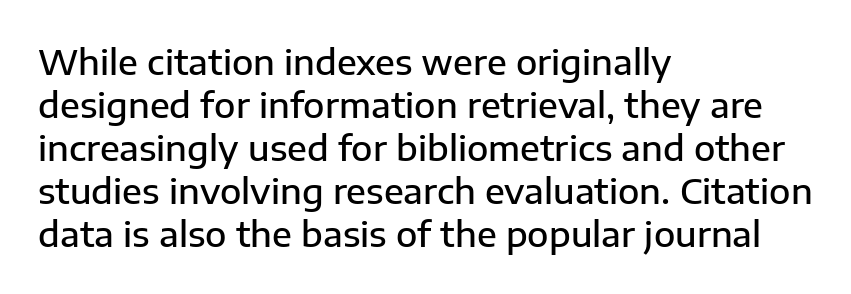
The image shows 35 px semibold sans-serif type, upright; set left-aligned, line spacing 1.23x, normal letter spacing, not underlined; low stroke contrast and a medium x-height.
